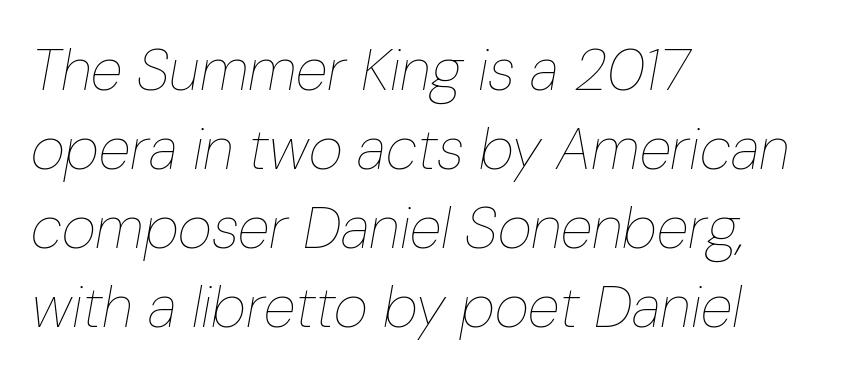
{"italic": "yes", "lean": "right", "slant_degrees": 10, "bold": "no", "weight": "thin", "width": "condensed", "stroke_contrast": "low", "x_height": "medium", "monospaced": "no", "underline": "no", "align": "left", "line_spacing": "normal", "line_spacing_ratio": 1.34, "letter_spacing": "normal", "letter_spacing_em": 0.0, "glyph_px": 59}
